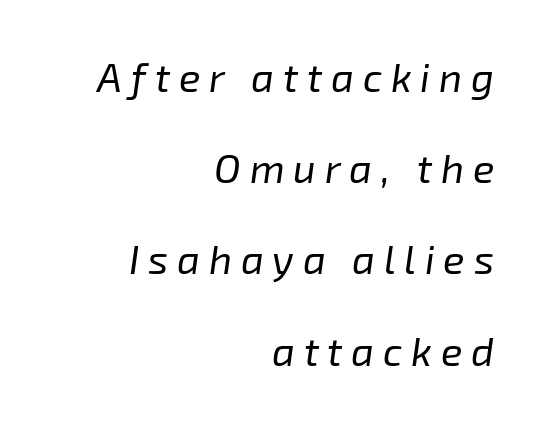
The image shows 40 px regular-weight type, italic (leaning right); set right-aligned, loose line spacing (2.28x), unusually wide letter spacing (+0.22 em), not underlined; low stroke contrast and a medium x-height.
